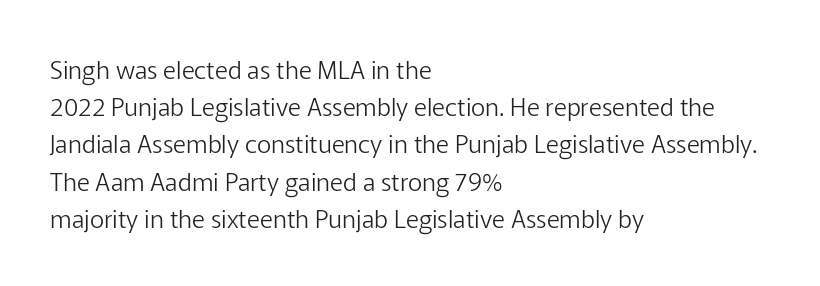
Each new line begins a customary step beneath the previous one. In CSS terms this would be text-align: left. Every character sits straight up, as roman type does. Inter-character spacing is left at the font's built-in metrics.
